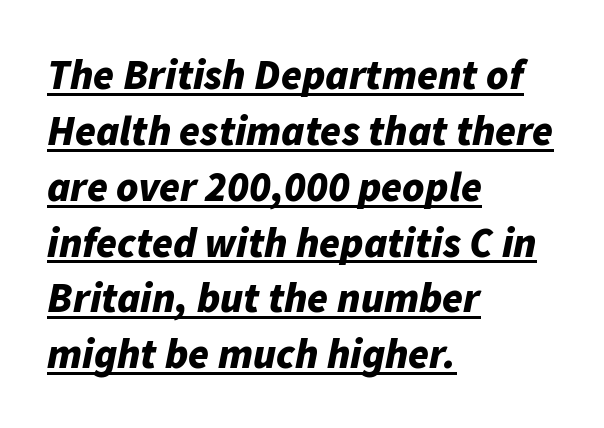
The image shows 42 px bold type, italic (leaning right); set left-aligned, normal line spacing (1.33x), normal letter spacing, underlined; low stroke contrast and a medium x-height.
